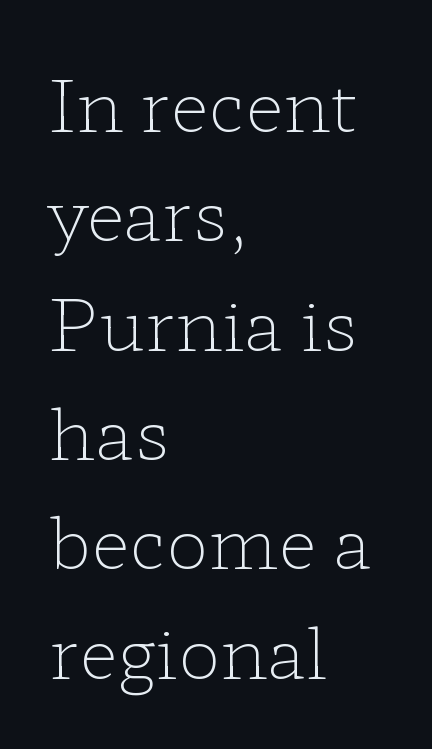
{"serif": "yes", "italic": "no", "bold": "no", "weight": "light", "width": "wide", "stroke_contrast": "low", "x_height": "medium", "monospaced": "no", "underline": "no", "align": "left", "line_spacing": "normal", "line_spacing_ratio": 1.54, "letter_spacing": "normal", "letter_spacing_em": 0.0, "glyph_px": 71}
